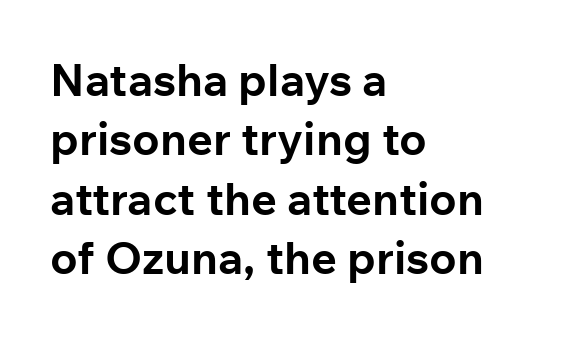
Q: Is the text bold? A: Yes.
Q: Is the text italic (slanted)? A: No, it is upright.
Q: Is the typeface a serif or a sans-serif typeface? A: Sans-serif.
Q: Is the text underlined? A: No.
Q: How is the paragraph aligned? A: Left-aligned.
Q: Is the spacing between letters normal or unusually wide? A: Normal.
Q: Is the spacing between lines tight, normal or loose? A: Normal.
Q: Width (condensed, normal, or wide)? A: Normal.
Q: Stroke contrast? A: Low.
Q: x-height? A: Medium.
Q: Monospaced? A: No.
